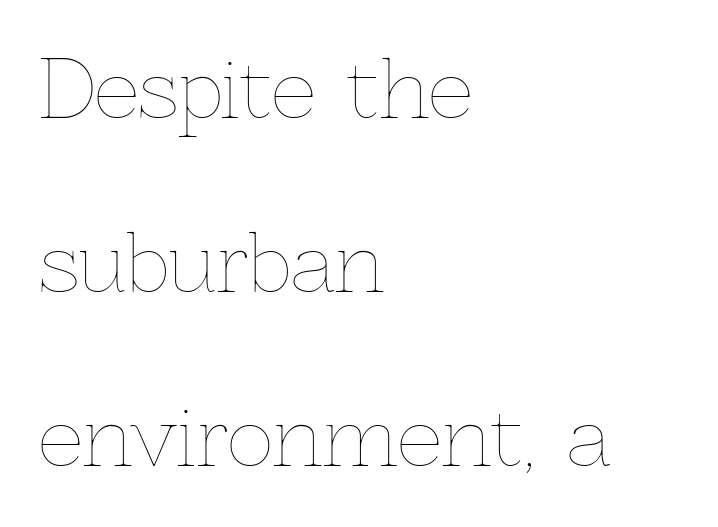
Q: Is the text bold? A: No.
Q: Is the text italic (slanted)? A: No, it is upright.
Q: Is the text underlined? A: No.
Q: How is the paragraph aligned? A: Left-aligned.
Q: Is the spacing between letters normal or unusually wide? A: Normal.
Q: Is the spacing between lines tight, normal or loose? A: Loose.
Q: Width (condensed, normal, or wide)? A: Normal.
Q: x-height? A: Medium.
Q: Monospaced? A: No.
